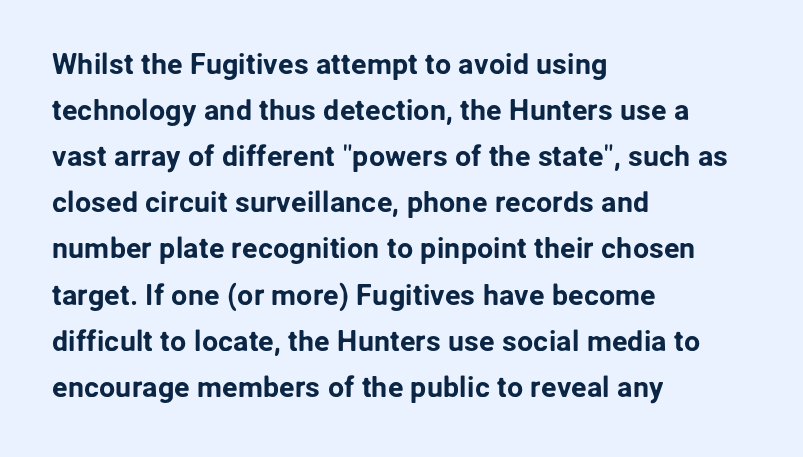
The image shows 29 px sans-serif type, upright; set left-aligned, normal line spacing (1.59x), normal letter spacing, not underlined; low stroke contrast and a medium x-height.
